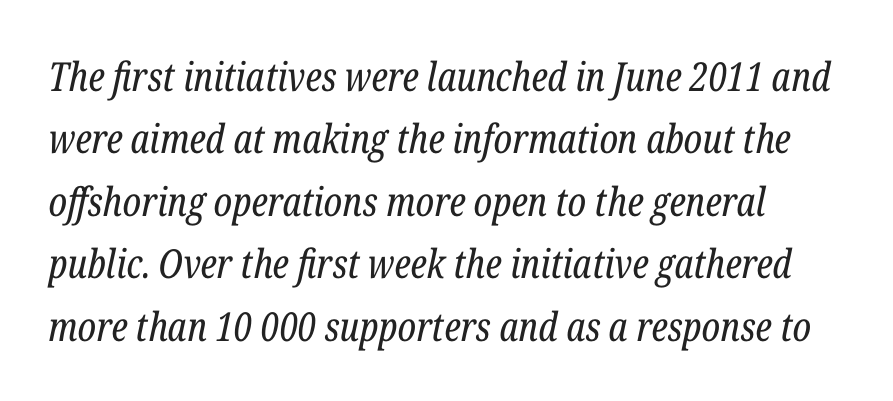
{"serif": "yes", "italic": "yes", "lean": "right", "slant_degrees": 12, "bold": "no", "weight": "regular", "width": "condensed", "stroke_contrast": "low", "x_height": "medium", "monospaced": "no", "underline": "no", "line_spacing": "normal", "line_spacing_ratio": 1.56, "letter_spacing": "normal", "letter_spacing_em": 0.0, "glyph_px": 40}
